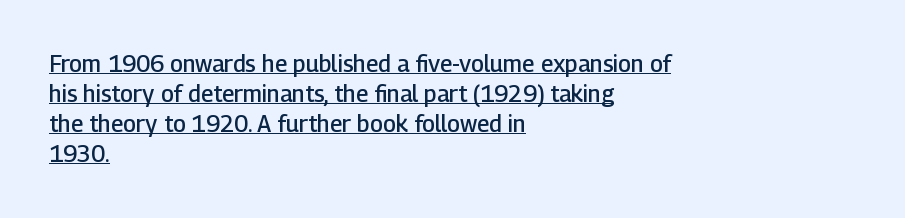
The image shows 23 px text type, upright; set left-aligned, normal line spacing (1.31x), normal letter spacing, underlined.
